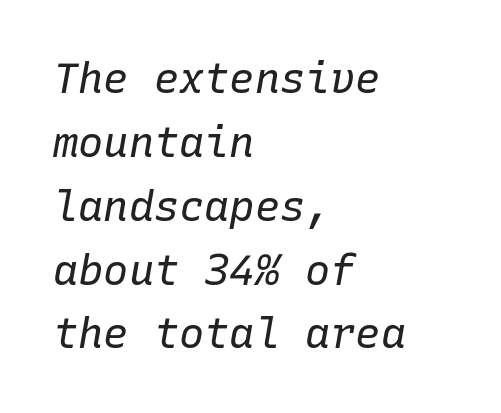
{"italic": "yes", "lean": "right", "slant_degrees": 10, "bold": "no", "weight": "regular", "width": "normal", "stroke_contrast": "low", "x_height": "medium", "monospaced": "yes", "underline": "no", "align": "left", "line_spacing": "normal", "line_spacing_ratio": 1.52, "letter_spacing": "normal", "letter_spacing_em": 0.0, "glyph_px": 42}
